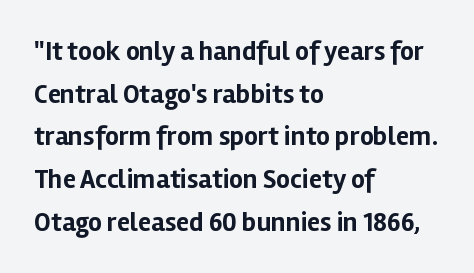
Typesetter's note: full bold, strokes at maximum text heaviness. Compared with typical paragraphs, the rows here are spaced about the same. Layout note: lines flush left. The passage shown is not underscored anywhere.
